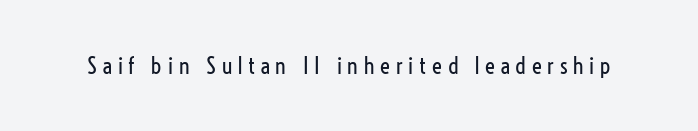
Between one letter and the next there's a generous, obvious gap. No chunkiness to these letters — they're not bold. You can tell it's not italic because the verticals are truly vertical. The space directly below the letters is spotless.
